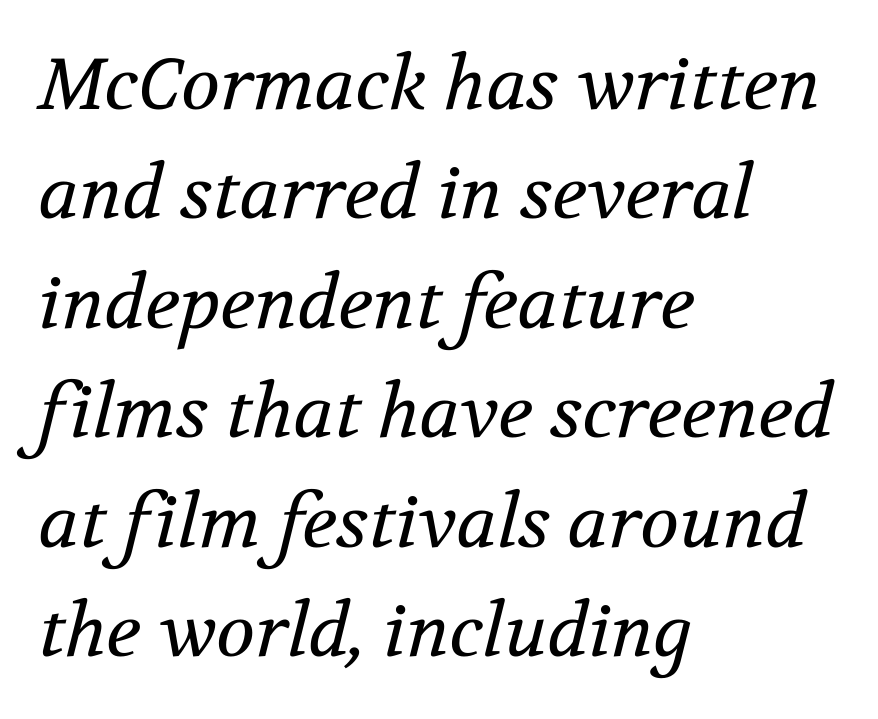
{"serif": "yes", "italic": "yes", "lean": "right", "slant_degrees": 12, "bold": "no", "weight": "regular", "width": "normal", "stroke_contrast": "medium", "x_height": "medium", "monospaced": "no", "underline": "no", "align": "left", "line_spacing": "normal", "line_spacing_ratio": 1.52, "letter_spacing": "normal", "letter_spacing_em": 0.0, "glyph_px": 72}
